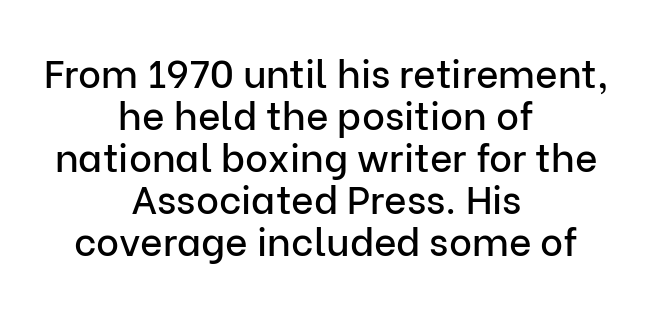
Q: Is the text italic (slanted)? A: No, it is upright.
Q: Is the typeface a serif or a sans-serif typeface? A: Sans-serif.
Q: Is the text underlined? A: No.
Q: How is the paragraph aligned? A: Centered.
Q: Is the spacing between letters normal or unusually wide? A: Normal.
Q: Is the spacing between lines tight, normal or loose? A: Tight.
Q: Width (condensed, normal, or wide)? A: Normal.
Q: Stroke contrast? A: Low.
Q: x-height? A: Medium.
Q: Monospaced? A: No.
